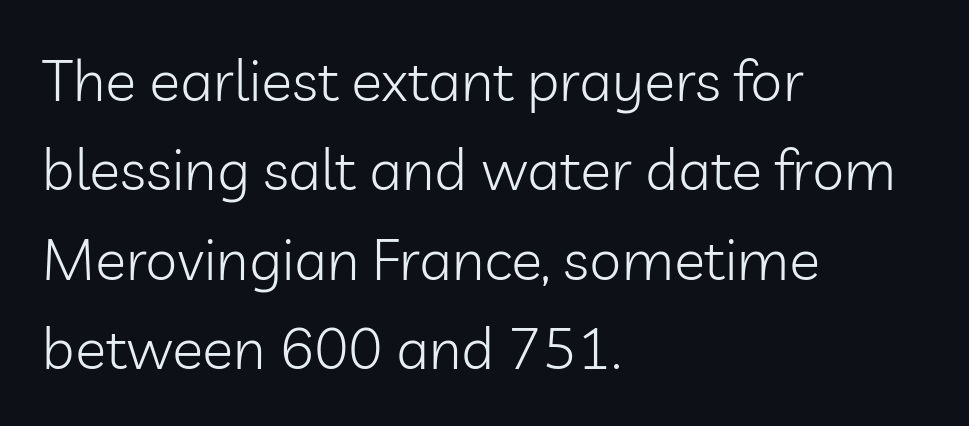
Stroke mass is kept to a normal reading level or below. The space beneath each line is pristine and unruled. Posture: vertical. Here the glyphs are tracked normally, forming tight word shapes. A student would call this left alignment; a typographer would say flush left, rag right.
